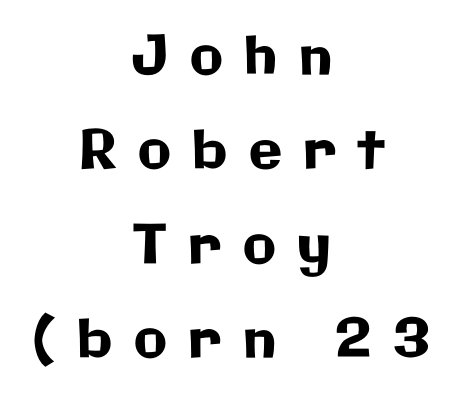
The image shows 54 px sans-serif type, upright; set centered, line spacing 1.75x, unusually wide letter spacing (+0.4 em), not underlined; low stroke contrast and a medium x-height.
